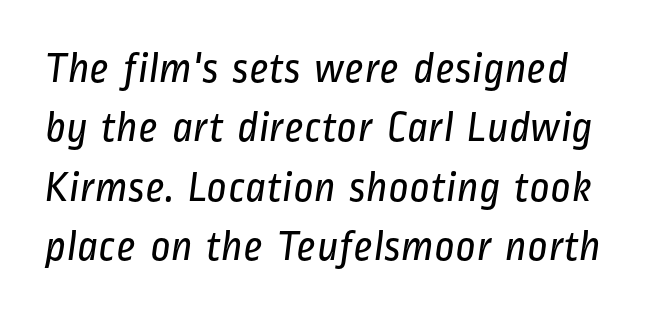
The image shows 44 px regular-weight, condensed sans-serif type; set normal line spacing (1.35x), normal letter spacing, not underlined; low stroke contrast and a medium x-height.
